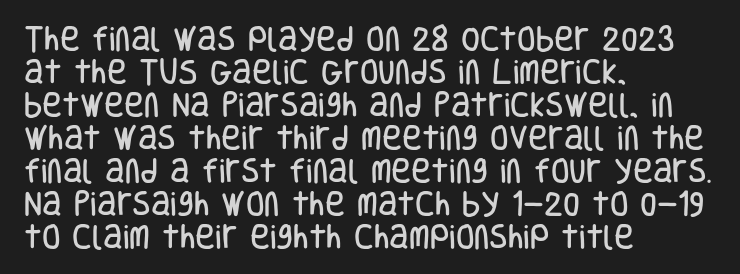
The image shows 27 px text type, upright; set left-aligned, line spacing 1.22x, normal letter spacing, not underlined.
